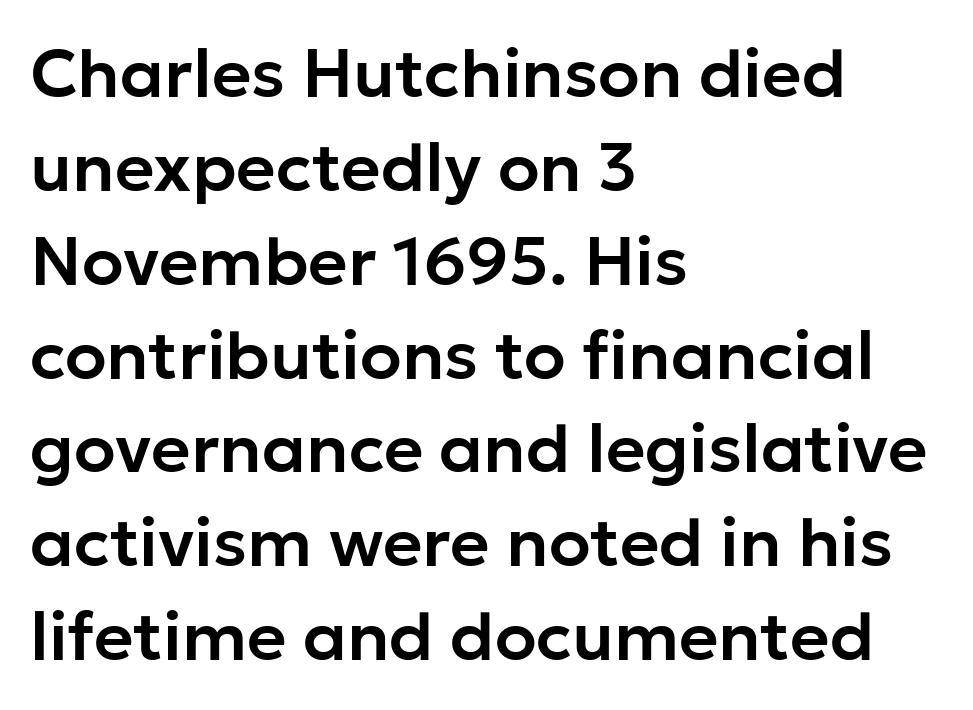
Q: Is the text italic (slanted)? A: No, it is upright.
Q: Is the typeface a serif or a sans-serif typeface? A: Sans-serif.
Q: Is the text underlined? A: No.
Q: How is the paragraph aligned? A: Left-aligned.
Q: Is the spacing between letters normal or unusually wide? A: Normal.
Q: Is the spacing between lines tight, normal or loose? A: Normal.
Q: Width (condensed, normal, or wide)? A: Normal.
Q: Stroke contrast? A: Low.
Q: x-height? A: Medium.
Q: Monospaced? A: No.
